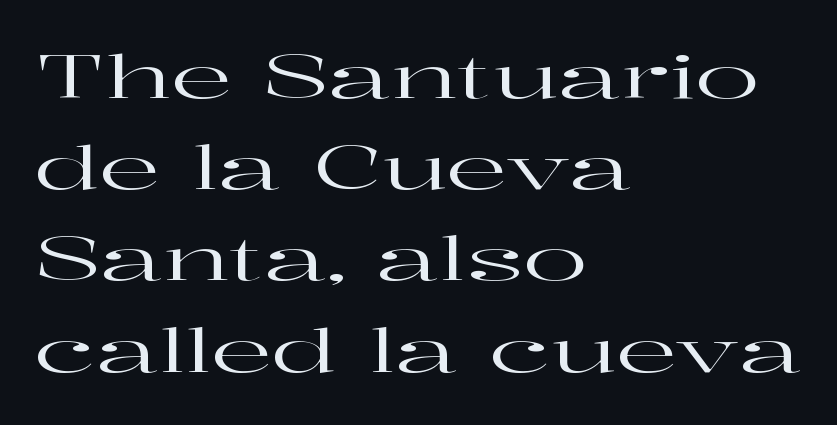
The image shows 60 px wide serif type, upright; set left-aligned, normal line spacing (1.52x), normal letter spacing, not underlined; high stroke contrast and a medium x-height.
